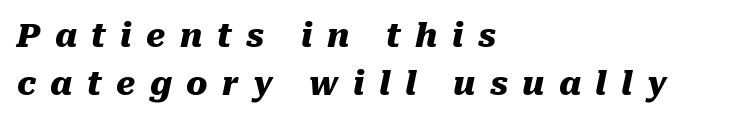
{"italic": "yes", "lean": "right", "slant_degrees": 10, "bold": "yes", "weight": "heavy", "width": "normal", "stroke_contrast": "medium", "x_height": "medium", "monospaced": "no", "underline": "no", "align": "left", "line_spacing": "normal", "line_spacing_ratio": 1.49, "letter_spacing": "wide", "letter_spacing_em": 0.45, "glyph_px": 32}
